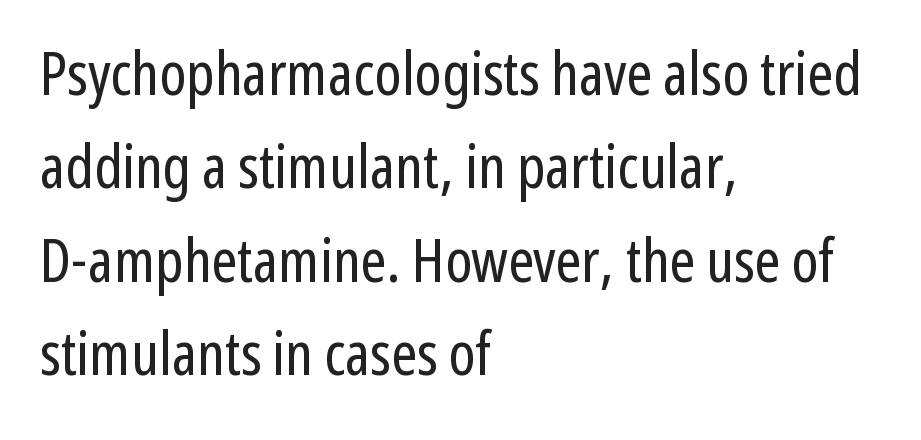
{"serif": "no", "italic": "no", "bold": "no", "weight": "regular", "width": "condensed", "stroke_contrast": "low", "x_height": "medium", "monospaced": "no", "underline": "no", "align": "left", "line_spacing": "normal", "line_spacing_ratio": 1.53, "letter_spacing": "normal", "letter_spacing_em": 0.0, "glyph_px": 61}
